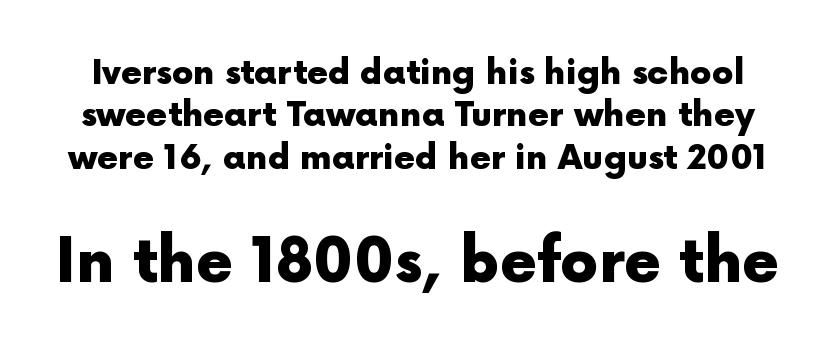
{"serif": "no", "italic": "no", "bold": "yes", "weight": "heavy", "width": "normal", "x_height": "medium", "monospaced": "no", "underline": "no", "line_spacing": "normal", "line_spacing_ratio": 1.25, "letter_spacing": "normal", "letter_spacing_em": 0.0, "larger_block": "second", "size_ratio": 1.76, "glyph_px": 60}
